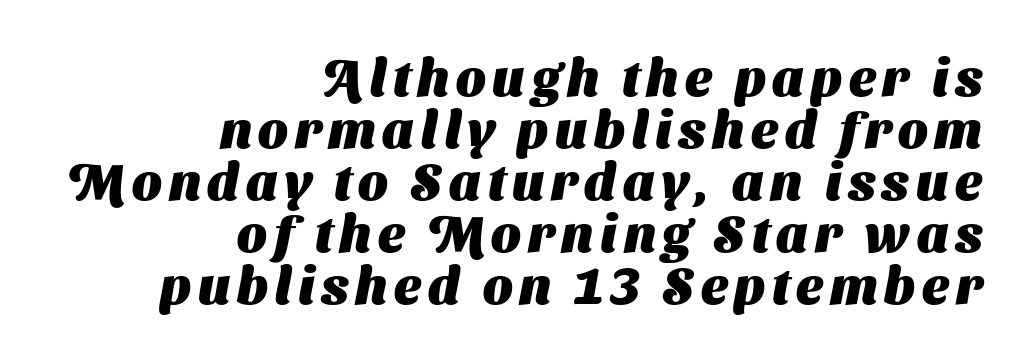
The rendering uses natural spacing where letterforms have individual widths. The designer went with a sans here, leaving each stem footless. Clear beneath every line of the passage. A full-strength bold gives these letters their thick strokes. These lines stack with their right ends in a neat column.
